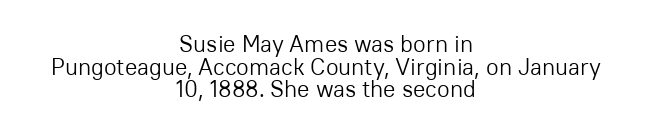
{"italic": "no", "bold": "no", "underline": "no", "align": "center", "line_spacing": "tight", "line_spacing_ratio": 0.98, "letter_spacing": "normal", "letter_spacing_em": 0.0, "glyph_px": 23}
